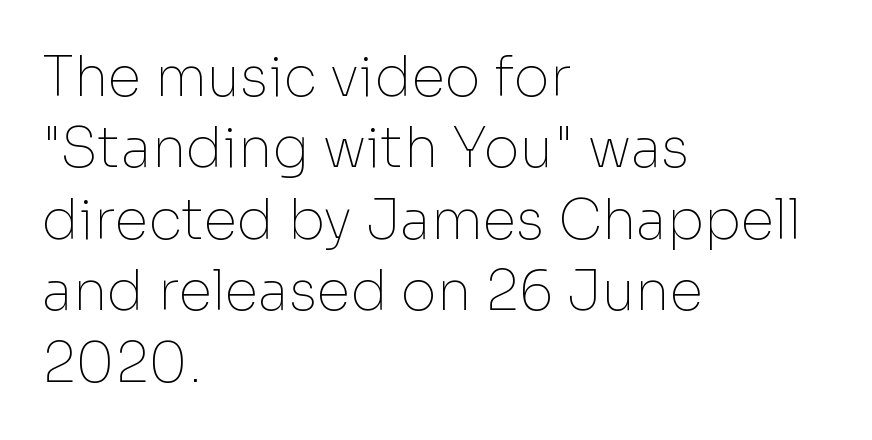
The image shows 55 px thin sans-serif type, upright; set left-aligned, normal line spacing (1.3x), normal letter spacing, not underlined; low stroke contrast and a medium x-height.
